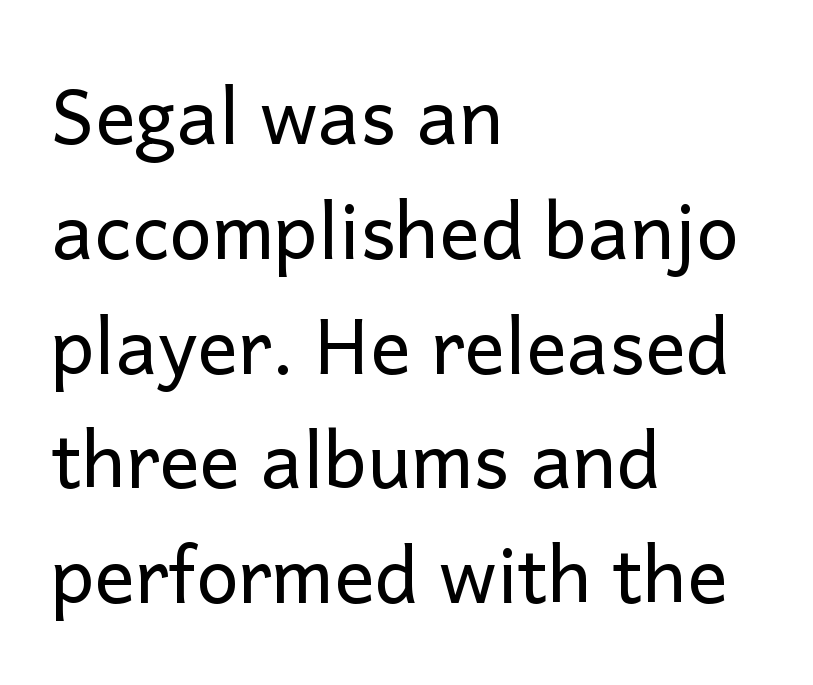
Q: Is the text bold? A: No.
Q: Is the text italic (slanted)? A: No, it is upright.
Q: Is the typeface a serif or a sans-serif typeface? A: Sans-serif.
Q: Is the text underlined? A: No.
Q: How is the paragraph aligned? A: Left-aligned.
Q: Is the spacing between letters normal or unusually wide? A: Normal.
Q: Is the spacing between lines tight, normal or loose? A: Normal.
Q: Width (condensed, normal, or wide)? A: Normal.
Q: Stroke contrast? A: Low.
Q: x-height? A: Medium.
Q: Monospaced? A: No.
